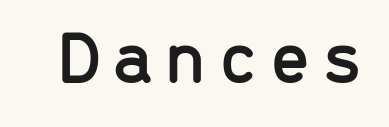
Q: Is the text italic (slanted)? A: No, it is upright.
Q: Is the typeface a serif or a sans-serif typeface? A: Sans-serif.
Q: Is the text underlined? A: No.
Q: Width (condensed, normal, or wide)? A: Normal.
Q: Stroke contrast? A: Low.
Q: x-height? A: Medium.
Q: Monospaced? A: Yes.
